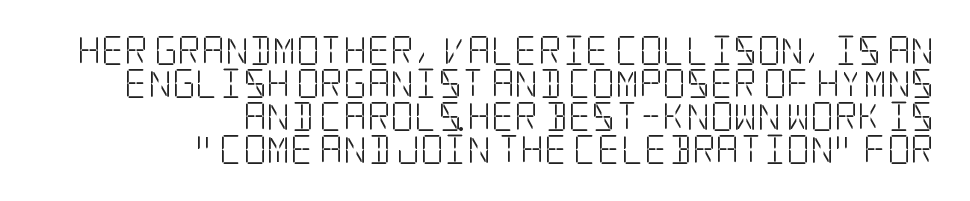
Q: Is the text bold? A: No.
Q: Is the text italic (slanted)? A: No, it is upright.
Q: Is the typeface a serif or a sans-serif typeface? A: Serif.
Q: Is the text underlined? A: No.
Q: How is the paragraph aligned? A: Right-aligned.
Q: Is the spacing between letters normal or unusually wide? A: Normal.
Q: Is the spacing between lines tight, normal or loose? A: Tight.
Q: Width (condensed, normal, or wide)? A: Condensed.
Q: Stroke contrast? A: Low.
Q: x-height? A: Large.
